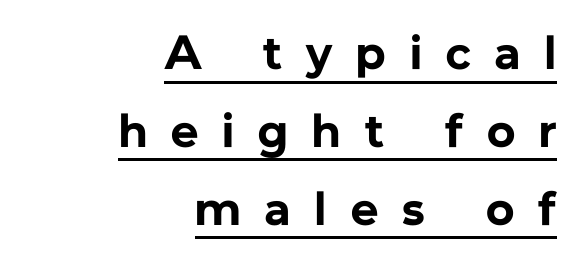
A typesetter would call this leading conventional body-copy spacing. Thick stems and heavy bowls — unmistakably bold. No feet cap the strokes, marking this as sans-serif type. Leftover space on each line is placed entirely before the opening word. Does the lettering tilt? It doesn't — this is upright.
